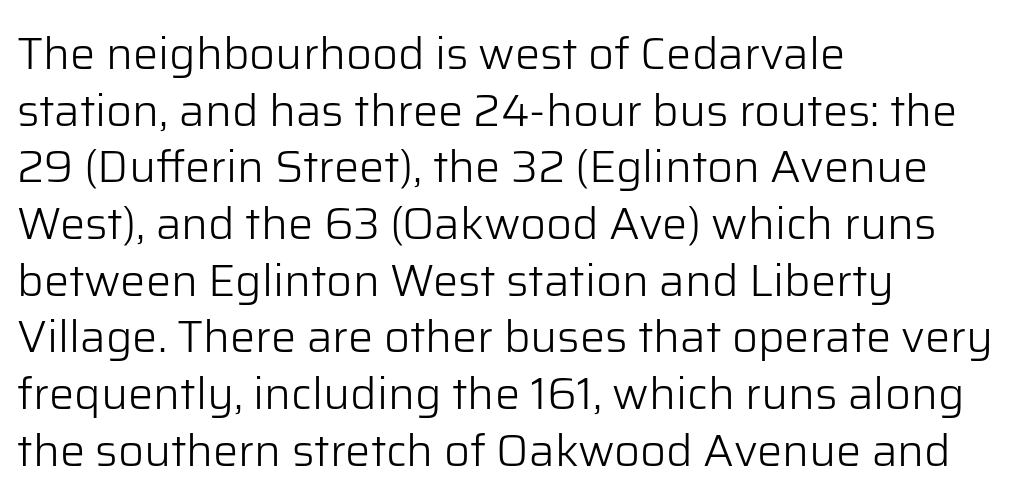
Q: Is the text bold? A: No.
Q: Is the text italic (slanted)? A: No, it is upright.
Q: Is the typeface a serif or a sans-serif typeface? A: Sans-serif.
Q: Is the text underlined? A: No.
Q: How is the paragraph aligned? A: Left-aligned.
Q: Is the spacing between letters normal or unusually wide? A: Normal.
Q: Is the spacing between lines tight, normal or loose? A: Normal.
Q: Width (condensed, normal, or wide)? A: Normal.
Q: Stroke contrast? A: Low.
Q: x-height? A: Medium.
Q: Monospaced? A: No.
